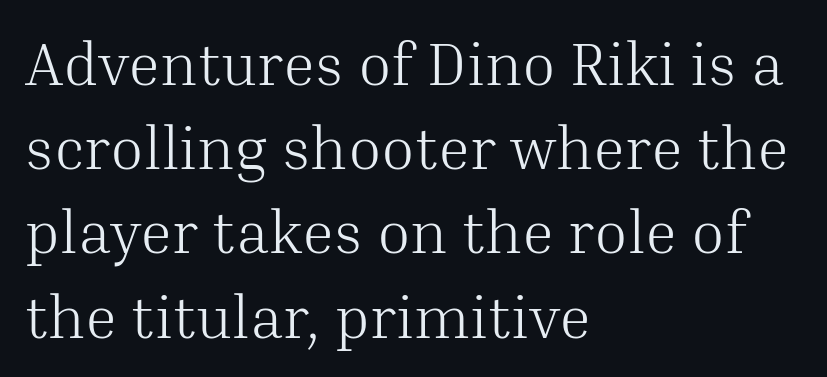
{"serif": "yes", "italic": "no", "bold": "no", "weight": "light", "width": "normal", "stroke_contrast": "medium", "x_height": "medium", "monospaced": "no", "underline": "no", "align": "left", "line_spacing": "normal", "line_spacing_ratio": 1.38, "letter_spacing": "normal", "letter_spacing_em": 0.0, "glyph_px": 61}
